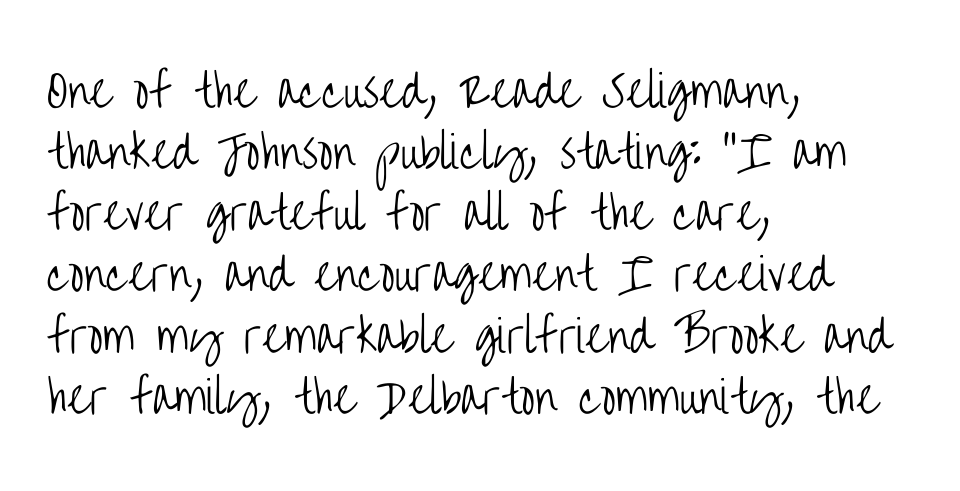
Q: Is the text bold? A: No.
Q: Is the text italic (slanted)? A: No, it is upright.
Q: Is the typeface a serif or a sans-serif typeface? A: Sans-serif.
Q: Is the text underlined? A: No.
Q: How is the paragraph aligned? A: Left-aligned.
Q: Is the spacing between letters normal or unusually wide? A: Normal.
Q: Is the spacing between lines tight, normal or loose? A: Normal.
Q: Width (condensed, normal, or wide)? A: Condensed.
Q: Stroke contrast? A: Low.
Q: x-height? A: Large.
Q: Monospaced? A: No.
